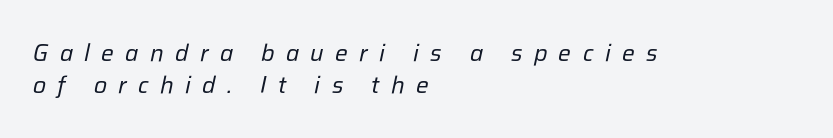
{"italic": "yes", "lean": "right", "slant_degrees": 12, "bold": "no", "underline": "no", "align": "left", "line_spacing": "normal", "line_spacing_ratio": 1.34, "letter_spacing": "wide", "letter_spacing_em": 0.47, "glyph_px": 24}
